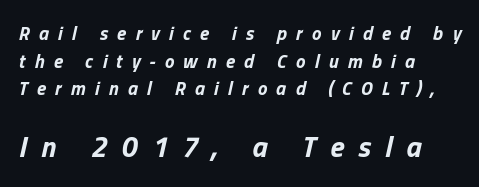
The image shows 29 px bold type, italic (leaning right); set left-aligned, normal line spacing (1.45x), unusually wide letter spacing (+0.49 em), not underlined; the second (bottom) block is 1.53x larger; low stroke contrast and a medium x-height.
